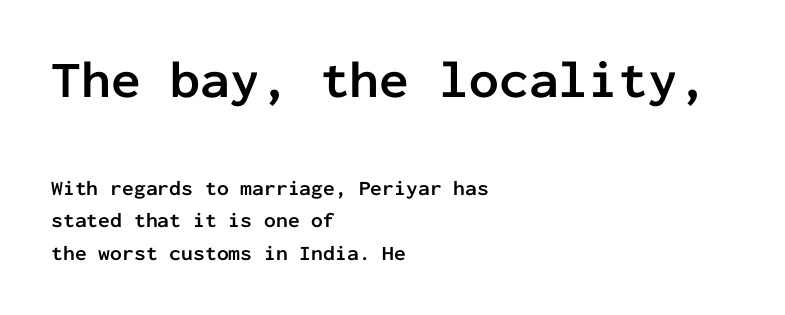
Q: Is the text bold? A: Yes.
Q: Is the text italic (slanted)? A: No, it is upright.
Q: Is the typeface a serif or a sans-serif typeface? A: Sans-serif.
Q: Is the text underlined? A: No.
Q: How is the paragraph aligned? A: Left-aligned.
Q: Is the spacing between letters normal or unusually wide? A: Normal.
Q: Is the spacing between lines tight, normal or loose? A: Normal.
Q: Which block of text is set in a larger size, the first (top) or the second (bottom)? A: The first (top) one.
Q: Width (condensed, normal, or wide)? A: Normal.
Q: Stroke contrast? A: Low.
Q: x-height? A: Medium.
Q: Monospaced? A: Yes.
